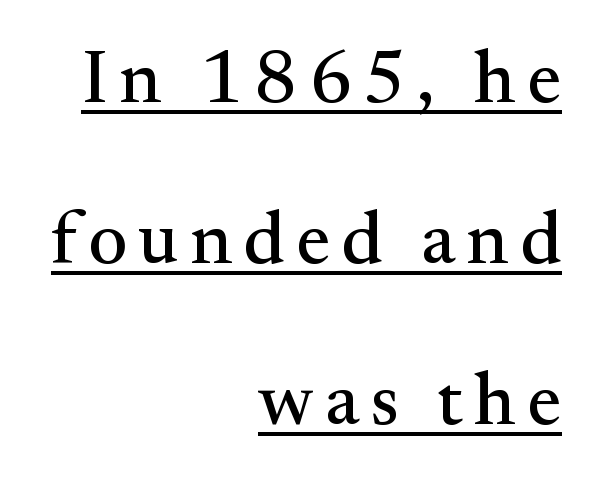
Do the characters align in a grid? No, the font is proportional. A continuous stroke trails under the words, as in a hyperlink. It's the straight-up-and-down kind of type. Each new line begins a long way beneath the previous one. Caption: multi-line text, flush right, ragged left. This rendering employs a face with finishing strokes, i.e., a serif.
